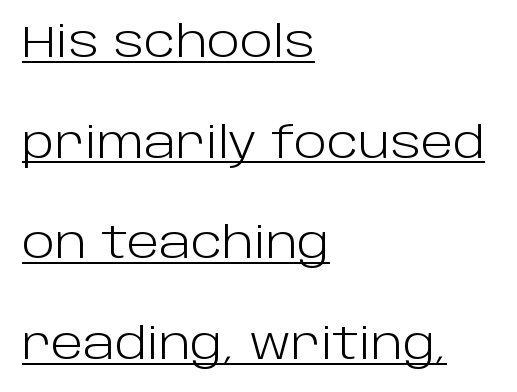
{"serif": "no", "italic": "no", "bold": "no", "weight": "light", "width": "normal", "stroke_contrast": "low", "x_height": "large", "monospaced": "no", "underline": "yes", "align": "left", "line_spacing": "loose", "line_spacing_ratio": 2.34, "letter_spacing": "normal", "letter_spacing_em": 0.0, "glyph_px": 43}
